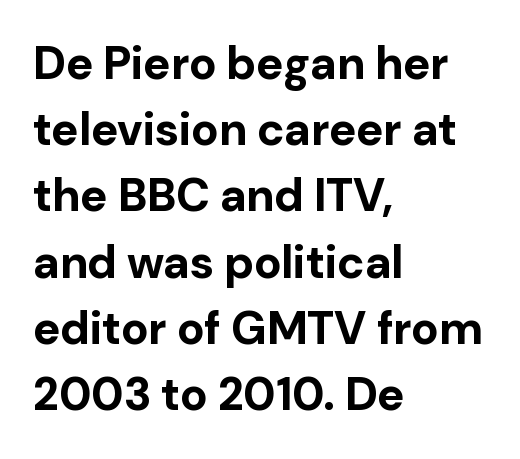
Glyph-to-glyph distance matches everyday printed text. Nobody drew a line under any word here. The designer left line spacing at the default. Teacher's note: observe the even left margin — that is flush-left alignment.
